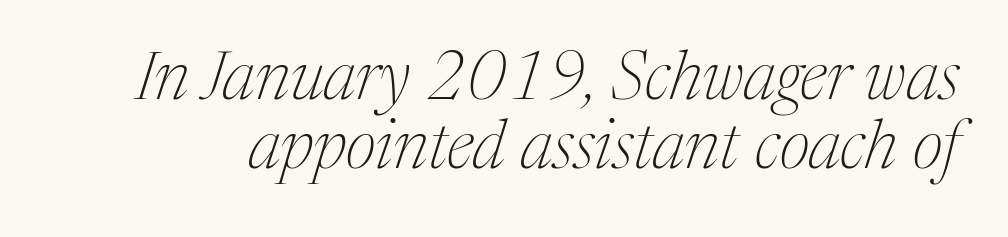
This rendering features lettering with no underline. The letters are slanted; this is an italic face. The face looks like a standard text weight, possibly lighter. The passage shown is typed in a proportional face where columns would drift.
